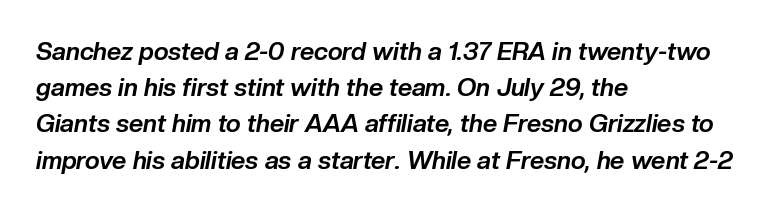
Words float on clear page, feet unadorned. Notice how the stems are inclined rather than vertical — that's the hallmark of italics. The rows are spaced the way most documents space them. In terms of weight, the rendering is a true, heavy bold.
